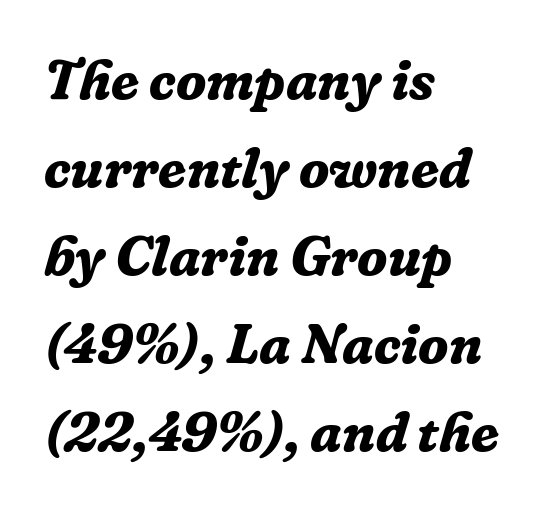
Left-aligned paragraph, ragged on the right. This rendering features lettering with no underline. Look at the bottom of the vertical strokes: they flare into serifs here. Rendered with sloped, italic letterforms. Proportional: the letters do not fall into vertical columns.
